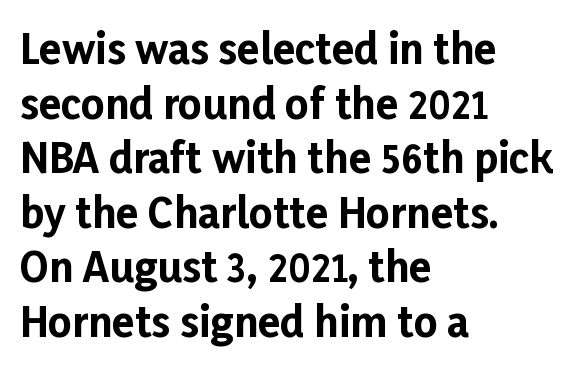
{"serif": "no", "italic": "no", "bold": "yes", "weight": "bold", "width": "normal", "stroke_contrast": "low", "x_height": "medium", "monospaced": "no", "underline": "no", "align": "left", "line_spacing": "normal", "line_spacing_ratio": 1.33, "letter_spacing": "normal", "letter_spacing_em": 0.0, "glyph_px": 41}
